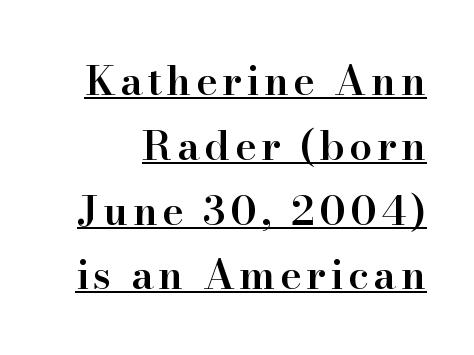
The image shows 41 px semibold serif type, upright; set normal line spacing (1.58x), underlined; high stroke contrast and a small x-height.
